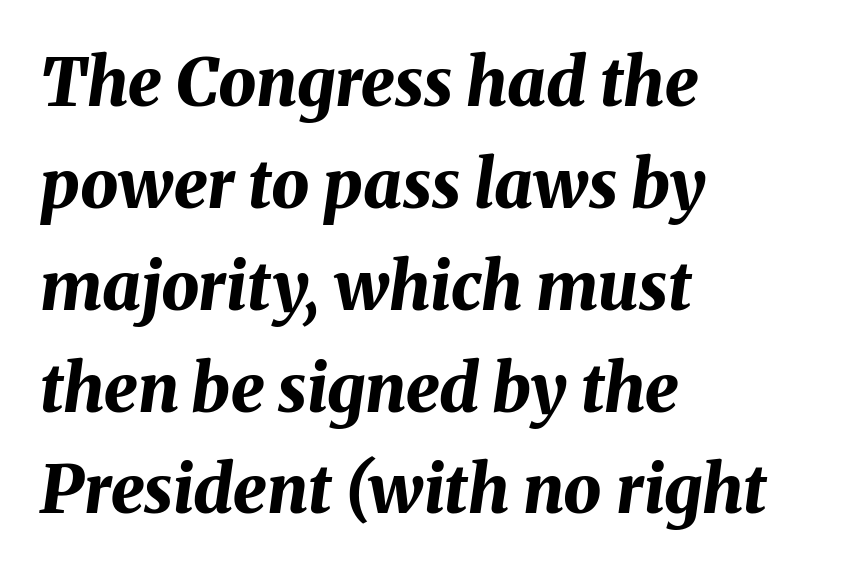
{"italic": "yes", "lean": "right", "slant_degrees": 8, "bold": "yes", "weight": "bold", "width": "normal", "stroke_contrast": "medium", "x_height": "medium", "monospaced": "no", "underline": "no", "align": "left", "line_spacing": "normal", "line_spacing_ratio": 1.52, "letter_spacing": "normal", "letter_spacing_em": 0.0, "glyph_px": 67}
